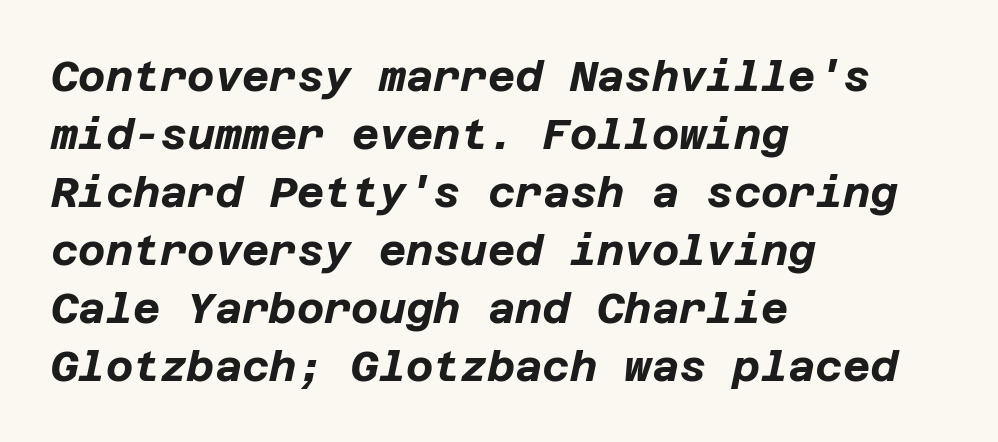
Q: Is the text bold? A: Yes.
Q: Is the text italic (slanted)? A: Yes, it leans right by about 12 degrees.
Q: Is the text underlined? A: No.
Q: How is the paragraph aligned? A: Left-aligned.
Q: Is the spacing between letters normal or unusually wide? A: Normal.
Q: Is the spacing between lines tight, normal or loose? A: Normal.
Q: Width (condensed, normal, or wide)? A: Normal.
Q: Stroke contrast? A: Low.
Q: x-height? A: Large.
